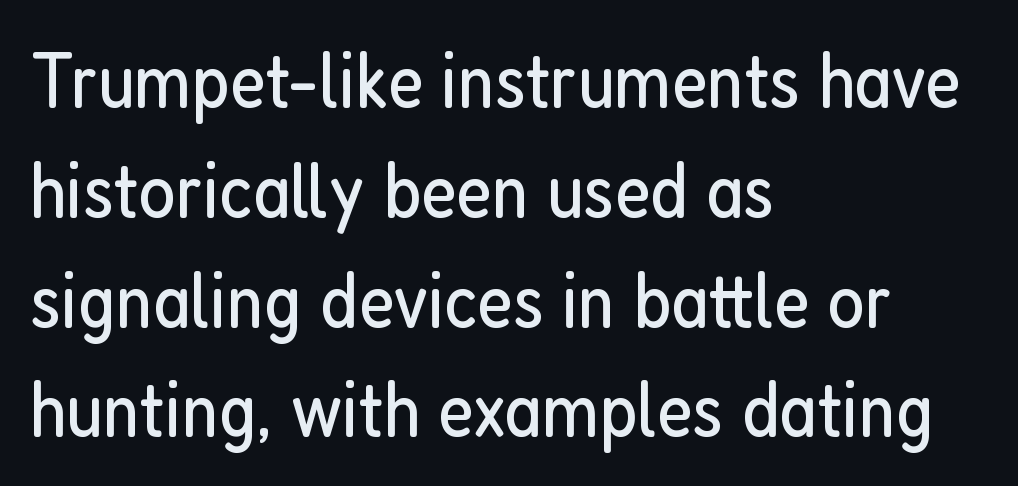
Q: Is the text bold? A: No.
Q: Is the text italic (slanted)? A: No, it is upright.
Q: Is the typeface a serif or a sans-serif typeface? A: Sans-serif.
Q: Is the text underlined? A: No.
Q: How is the paragraph aligned? A: Left-aligned.
Q: Is the spacing between letters normal or unusually wide? A: Normal.
Q: Is the spacing between lines tight, normal or loose? A: Normal.
Q: Width (condensed, normal, or wide)? A: Condensed.
Q: Stroke contrast? A: Low.
Q: x-height? A: Medium.
Q: Monospaced? A: No.
